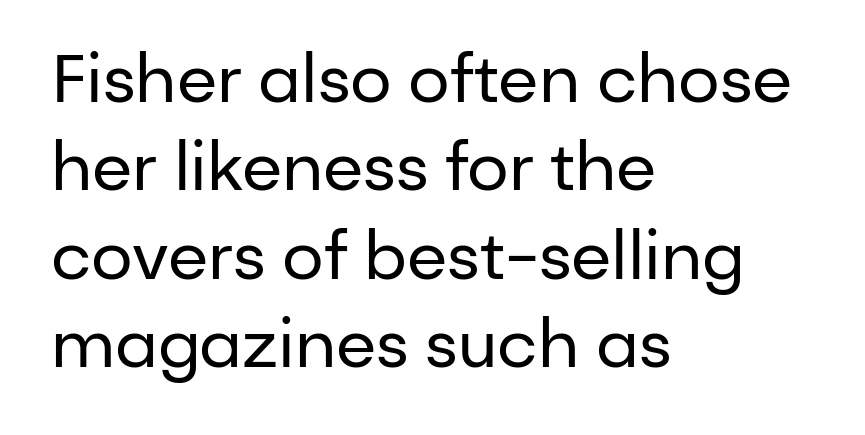
{"serif": "no", "italic": "no", "bold": "no", "weight": "regular", "width": "normal", "stroke_contrast": "low", "x_height": "medium", "monospaced": "no", "underline": "no", "align": "left", "line_spacing": "normal", "line_spacing_ratio": 1.34, "letter_spacing": "normal", "letter_spacing_em": 0.0, "glyph_px": 66}
